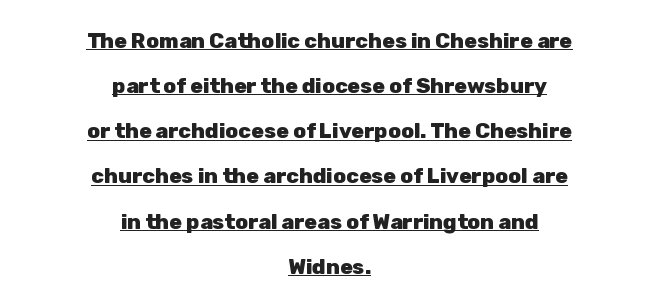
The image shows 21 px bold type, upright; set centered, loose line spacing (2.15x), normal letter spacing, underlined.
